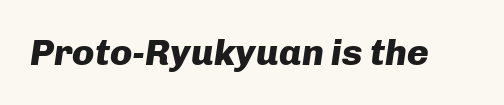
{"italic": "yes", "lean": "right", "slant_degrees": 8, "bold": "yes", "weight": "heavy", "width": "normal", "stroke_contrast": "low", "x_height": "medium", "monospaced": "no", "underline": "no", "letter_spacing": "normal", "letter_spacing_em": 0.0, "glyph_px": 37}
